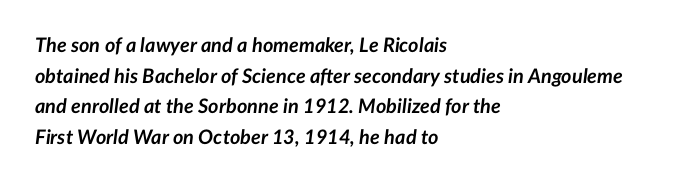
Regarding leading, the lines here are spaced in the standard way. Where is the straight margin? On the left. The glyphs look as if they've been sheared to an angle. The line texture is even and compact thanks to regular tracking. Underlining? Definitely not there. Does the weight exceed regular? Yes, all the way to bold.
